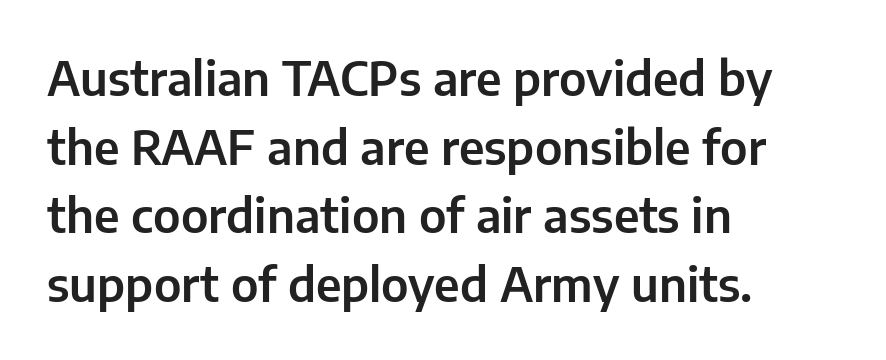
The image shows 47 px sans-serif type, upright; set left-aligned, normal line spacing (1.46x), normal letter spacing, not underlined; low stroke contrast and a medium x-height.
